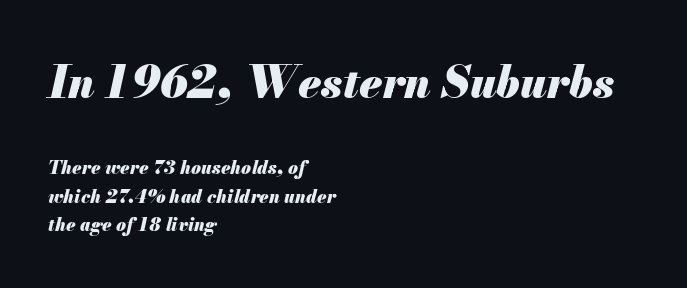
Tracking value appears to be zero — textbook default spacing. Letters rest on an invisible, unmarked baseline. Of the two passages, the one on top uses the larger point size. If you drew a line through each stem, it would be angled. Every letter is thick-stroked: bold, no question.
